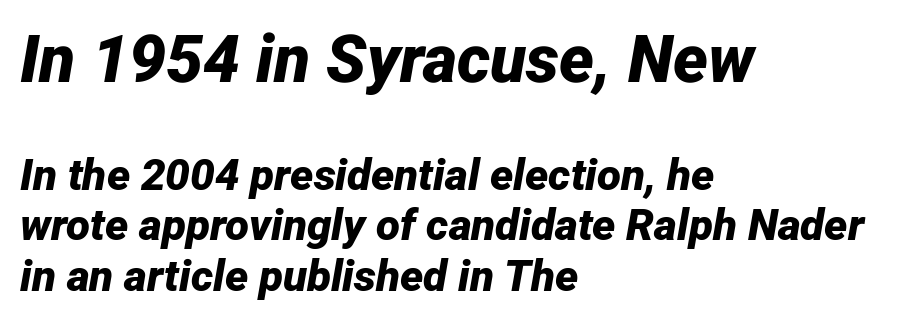
{"italic": "yes", "lean": "right", "slant_degrees": 12, "bold": "yes", "weight": "bold", "width": "normal", "stroke_contrast": "low", "x_height": "medium", "monospaced": "no", "underline": "no", "align": "left", "line_spacing": "tight", "line_spacing_ratio": 1.15, "letter_spacing": "normal", "letter_spacing_em": 0.0, "larger_block": "first", "size_ratio": 1.5, "glyph_px": 66}
